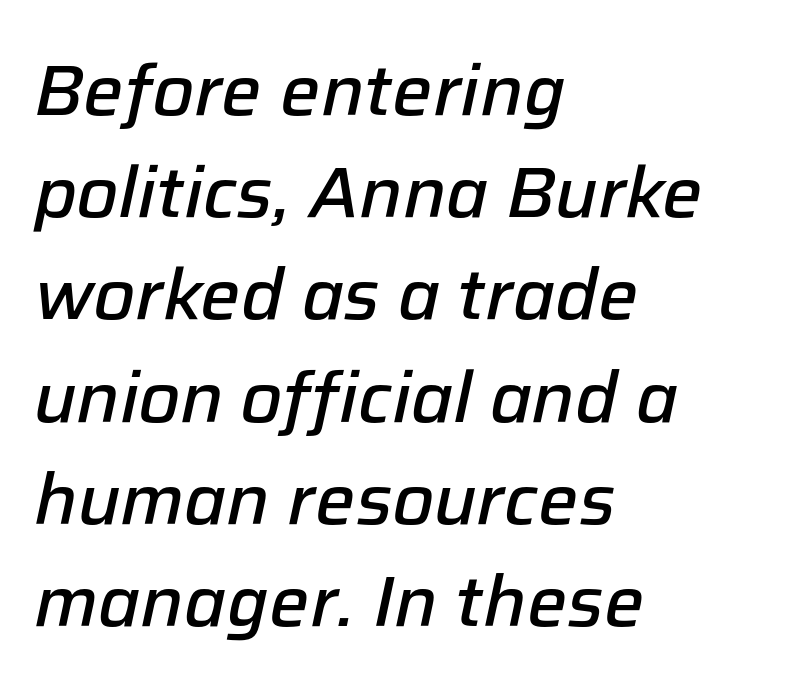
The image shows 71 px semibold type, italic (leaning right); set left-aligned, normal line spacing (1.44x), normal letter spacing, not underlined; low stroke contrast and a medium x-height.
